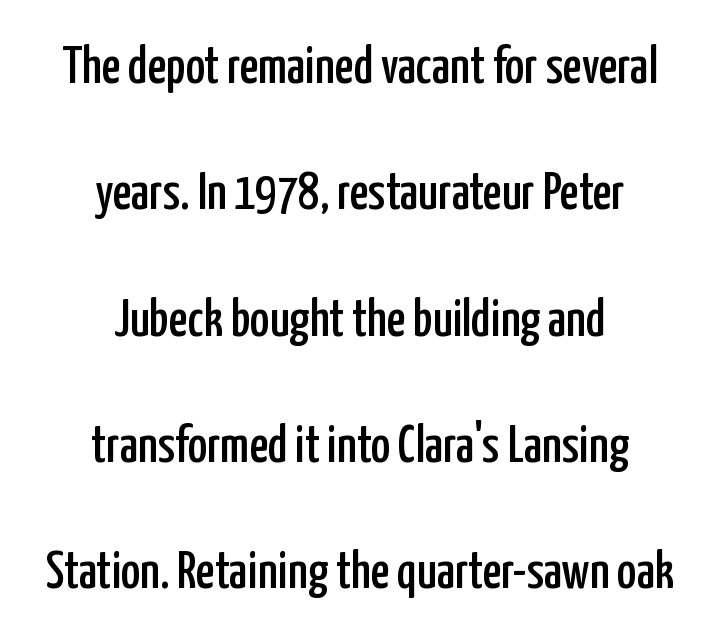
Are there feet on the stems? There aren't — it's a sans. Is there any slant? The stems are plumb. The rag falls on both sides of this text block equally. Regarding leading, the lines here are spaced well apart. Words appear dense and cohesive because spacing is normal. Descender tails drop into unmarked territory.
